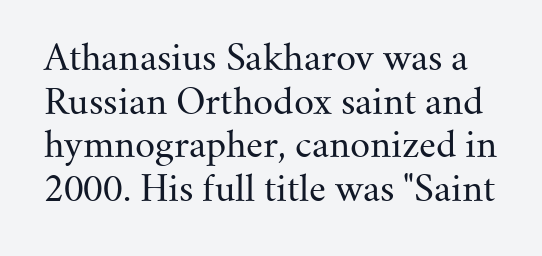
The image shows 35 px regular-weight serif type, upright; set normal line spacing (1.25x), normal letter spacing, not underlined; medium stroke contrast and a small x-height.
